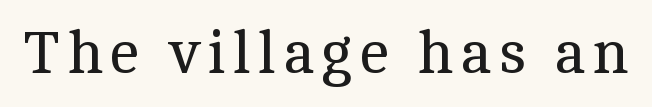
Small tapered or slab feet sit at the stroke ends, so this counts as serif. This is the regular roman posture of the typeface. Proportional: the letters do not fall into vertical columns. The face looks like a standard text weight, possibly lighter.
